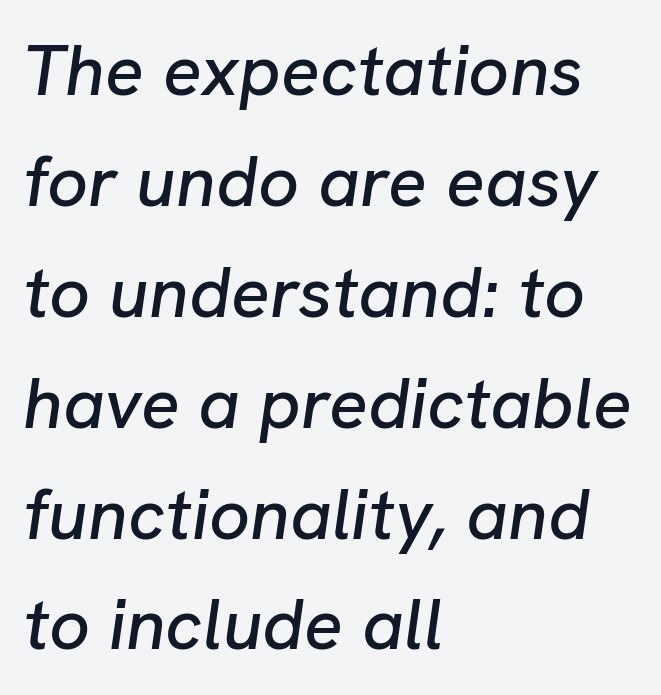
The image shows 72 px text type, italic (leaning right); set left-aligned, normal line spacing (1.54x), normal letter spacing, not underlined; low stroke contrast and a medium x-height.
